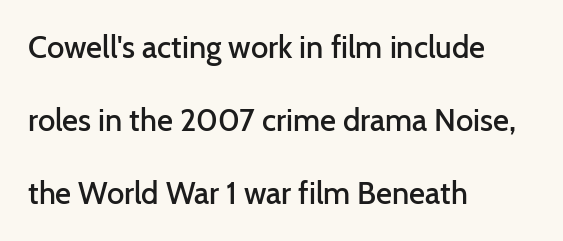
{"serif": "no", "italic": "no", "bold": "semi", "weight": "semibold", "width": "normal", "stroke_contrast": "low", "x_height": "medium", "monospaced": "no", "underline": "no", "align": "left", "line_spacing": "loose", "line_spacing_ratio": 2.36, "letter_spacing": "normal", "letter_spacing_em": 0.0, "glyph_px": 31}
